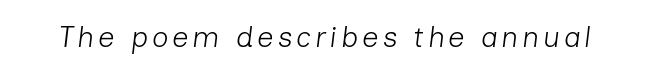
The image shows 29 px light type, italic (leaning right); set not underlined; low stroke contrast and a medium x-height.
